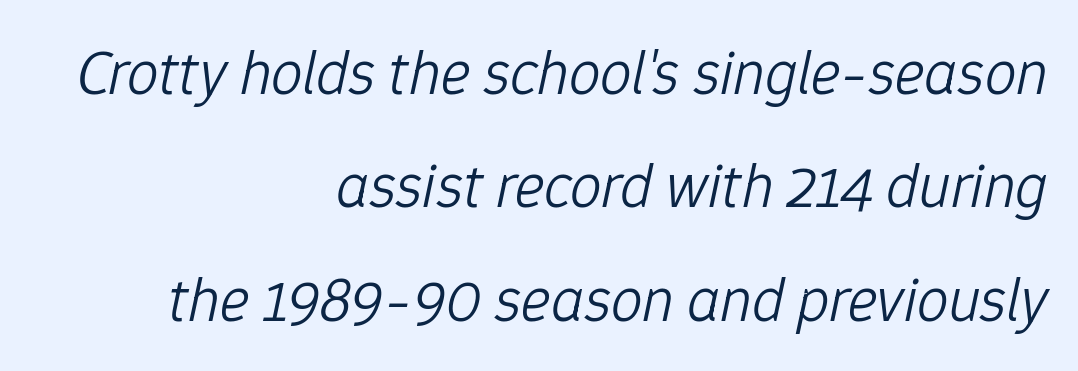
The image shows 63 px light type, italic (leaning right); set right-aligned, line spacing 1.8x, normal letter spacing, not underlined; low stroke contrast and a medium x-height.
